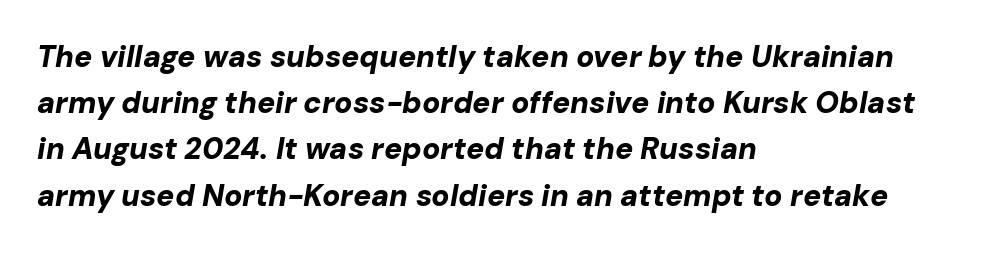
Q: Is the text bold? A: Yes.
Q: Is the text italic (slanted)? A: Yes, it leans right by about 10 degrees.
Q: Is the text underlined? A: No.
Q: How is the paragraph aligned? A: Left-aligned.
Q: Is the spacing between letters normal or unusually wide? A: Normal.
Q: Is the spacing between lines tight, normal or loose? A: Normal.
Q: Width (condensed, normal, or wide)? A: Normal.
Q: Stroke contrast? A: Low.
Q: x-height? A: Medium.
Q: Monospaced? A: No.
